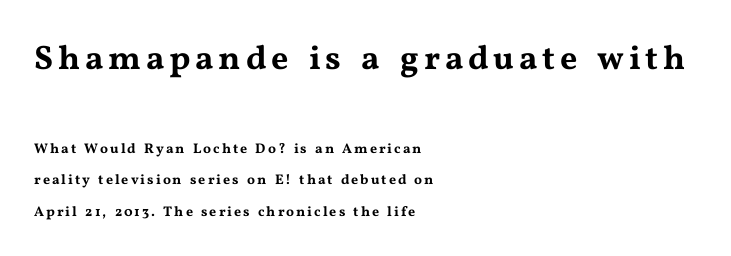
This sample has the flowing, uneven cadence of proportional lettering. Italic: no, the glyphs are upright roman. The designer gave the opening block more size than the closing block. The rendering anchors every line to the left-hand side. The passage shown stacks its lines with a broad gap.
